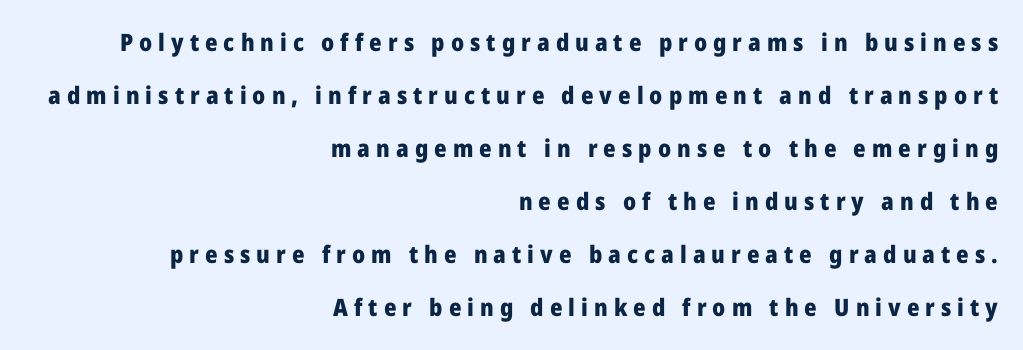
{"italic": "no", "bold": "yes", "underline": "no", "align": "right", "line_spacing": "loose", "line_spacing_ratio": 2.21, "letter_spacing": "wide", "letter_spacing_em": 0.25, "glyph_px": 24}
